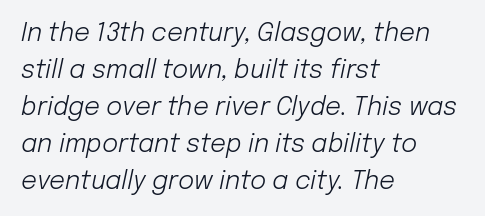
Q: Is the text bold? A: No.
Q: Is the text italic (slanted)? A: Yes, it leans right by about 12 degrees.
Q: Is the text underlined? A: No.
Q: How is the paragraph aligned? A: Left-aligned.
Q: Is the spacing between letters normal or unusually wide? A: Normal.
Q: Is the spacing between lines tight, normal or loose? A: Normal.
